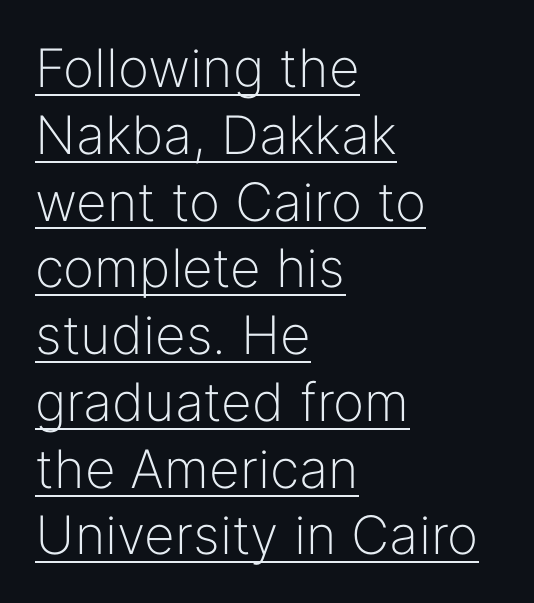
Is the letter spacing exaggerated? No — it looks like the ordinary default. The passage shown stacks its lines at a standard gap. The specimen reads as upright at a glance. Does a line run under the words? Yes, clearly. No feet cap the strokes, marking this as sans-serif type. Layout note: lines flush left.
